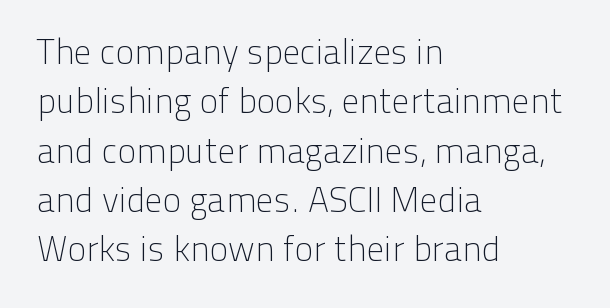
The image shows 35 px light sans-serif type, upright; set left-aligned, normal line spacing (1.41x), normal letter spacing, not underlined; low stroke contrast and a medium x-height.
